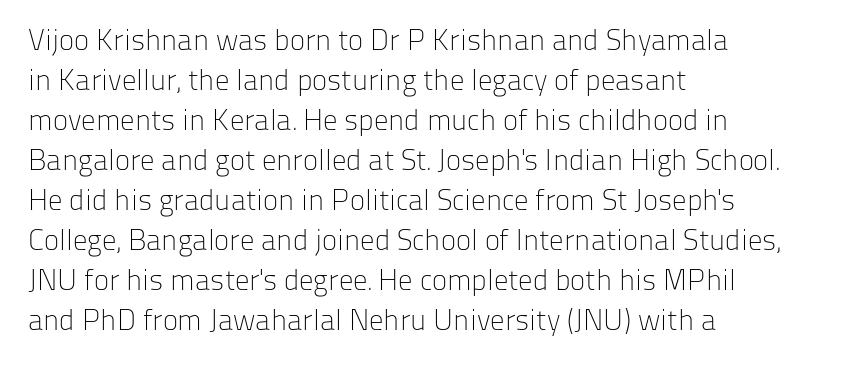
Q: Is the text bold? A: No.
Q: Is the text italic (slanted)? A: No, it is upright.
Q: Is the typeface a serif or a sans-serif typeface? A: Sans-serif.
Q: Is the text underlined? A: No.
Q: How is the paragraph aligned? A: Left-aligned.
Q: Is the spacing between letters normal or unusually wide? A: Normal.
Q: Is the spacing between lines tight, normal or loose? A: Normal.
Q: Width (condensed, normal, or wide)? A: Normal.
Q: Stroke contrast? A: Low.
Q: x-height? A: Medium.
Q: Monospaced? A: No.
